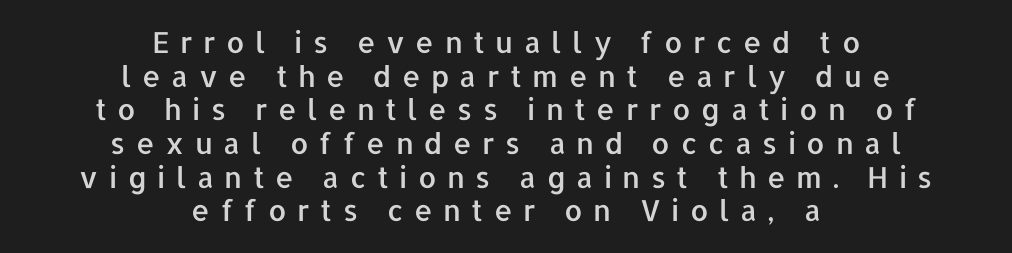
The image shows 29 px sans-serif type, upright; set centered, line spacing 1.16x, unusually wide letter spacing (+0.36 em), not underlined; low stroke contrast and a medium x-height.
